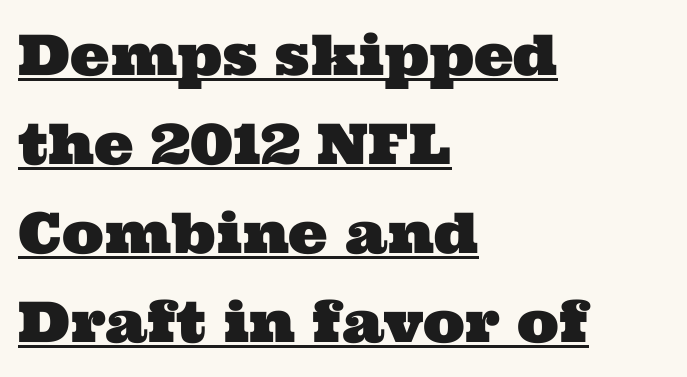
The gaps between neighbouring characters are ordinary and unremarkable. In designer terms, the underline attribute is active on this setting. Baseline-to-baseline distance is the conventional proportion of letter height. Every row of glyphs begins at an identical x-position on the left.
